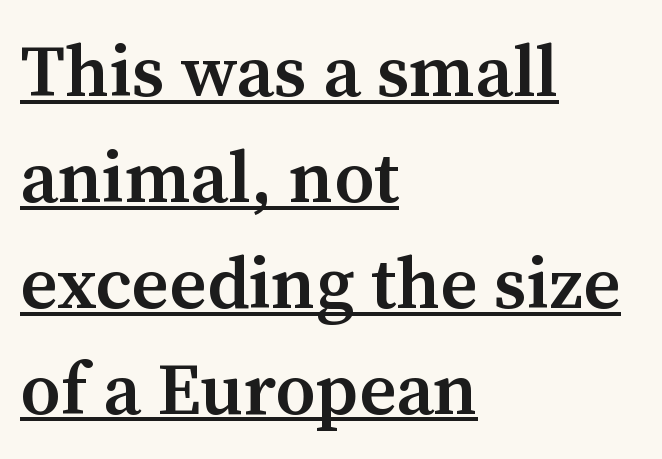
The image shows 73 px semibold serif type, upright; set left-aligned, normal line spacing (1.45x), normal letter spacing, underlined; medium stroke contrast and a medium x-height.
